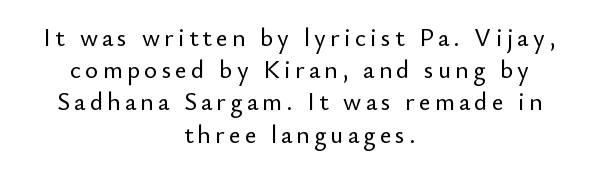
The image shows 25 px text type, upright; set centered, normal line spacing (1.29x), not underlined.
